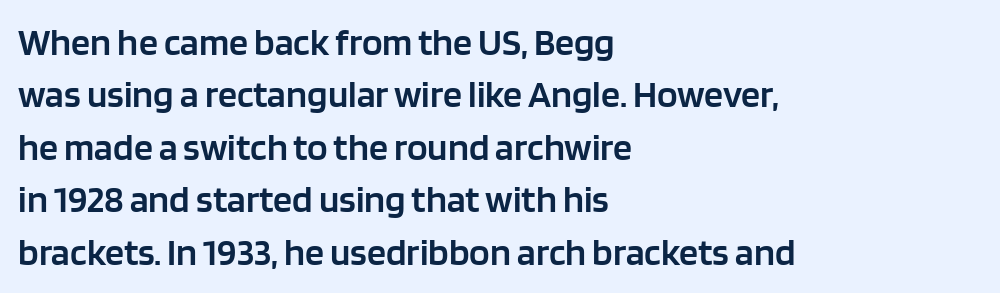
Q: Is the text bold? A: Semi-bold.
Q: Is the text italic (slanted)? A: No, it is upright.
Q: Is the typeface a serif or a sans-serif typeface? A: Sans-serif.
Q: Is the text underlined? A: No.
Q: How is the paragraph aligned? A: Left-aligned.
Q: Is the spacing between letters normal or unusually wide? A: Normal.
Q: Is the spacing between lines tight, normal or loose? A: Normal.
Q: Width (condensed, normal, or wide)? A: Normal.
Q: Stroke contrast? A: Low.
Q: x-height? A: Large.
Q: Monospaced? A: No.
